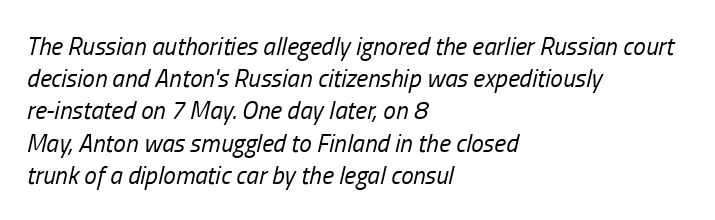
The image shows 25 px text type, italic (leaning right); set left-aligned, normal line spacing (1.29x), normal letter spacing, not underlined.
